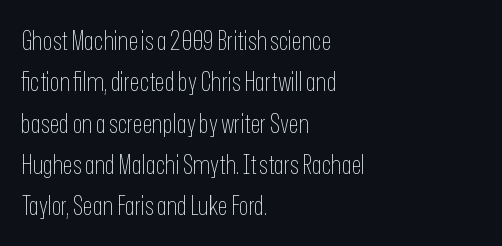
Each stroke keeps to a modest, everyday thickness or less. Whoever set this chose a conventional vertical rhythm. Caption: multi-line text, flush left, ragged right. Underlining? Definitely not there.
